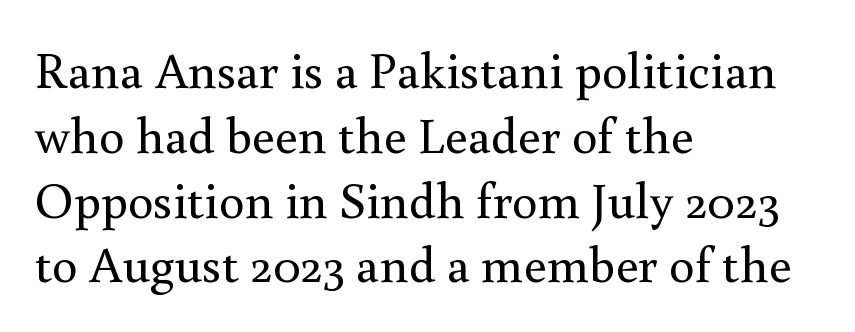
Note the varied advance widths — an 'i' is clearly narrower than an 'm'. Words appear dense and cohesive because spacing is normal. Left-aligned paragraph, ragged on the right. You can tell from the footed stems that serif type was used. The space directly below the letters is spotless.
